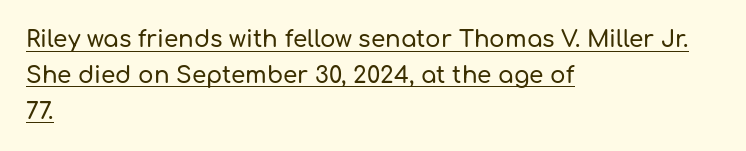
Q: Is the text italic (slanted)? A: No, it is upright.
Q: Is the text underlined? A: Yes.
Q: How is the paragraph aligned? A: Left-aligned.
Q: Is the spacing between letters normal or unusually wide? A: Normal.
Q: Is the spacing between lines tight, normal or loose? A: Normal.
